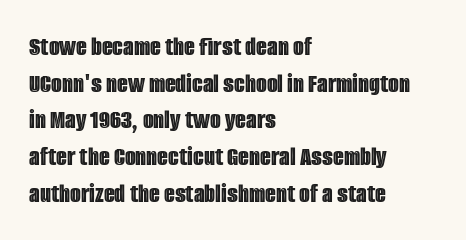
{"italic": "no", "width": "condensed", "x_height": "large", "monospaced": "no", "underline": "no", "align": "left", "line_spacing": "normal", "line_spacing_ratio": 1.31, "letter_spacing": "normal", "letter_spacing_em": 0.0, "glyph_px": 28}
